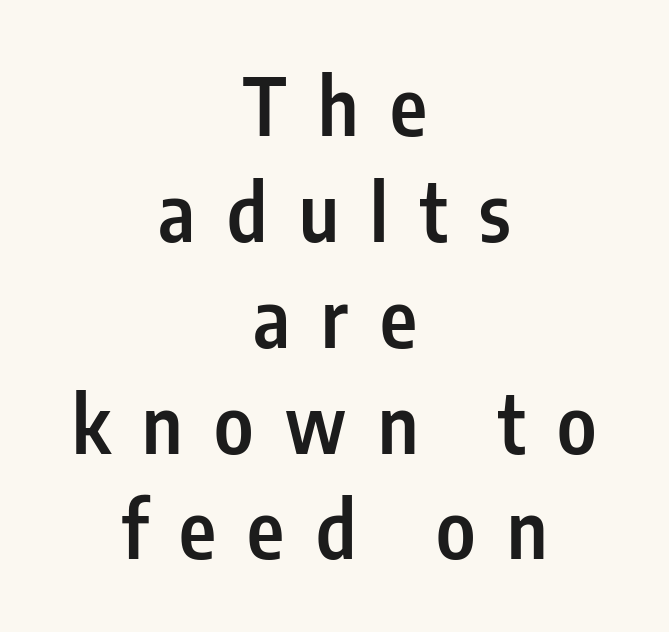
Q: Is the text bold? A: Semi-bold.
Q: Is the text italic (slanted)? A: No, it is upright.
Q: Is the typeface a serif or a sans-serif typeface? A: Sans-serif.
Q: Is the text underlined? A: No.
Q: How is the paragraph aligned? A: Centered.
Q: Is the spacing between letters normal or unusually wide? A: Unusually wide.
Q: Is the spacing between lines tight, normal or loose? A: Normal.
Q: Width (condensed, normal, or wide)? A: Condensed.
Q: Stroke contrast? A: Low.
Q: x-height? A: Medium.
Q: Monospaced? A: No.
